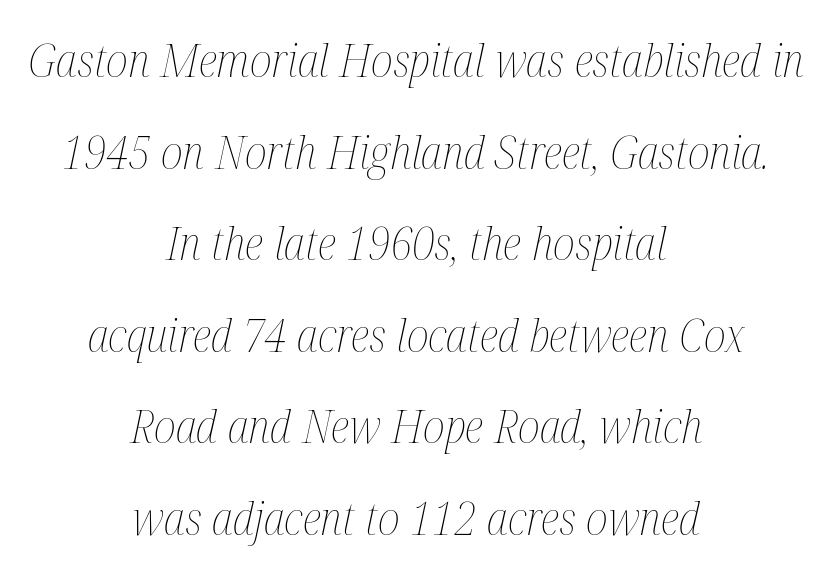
{"italic": "yes", "lean": "right", "slant_degrees": 12, "bold": "no", "weight": "thin", "width": "condensed", "stroke_contrast": "medium", "x_height": "medium", "monospaced": "no", "underline": "no", "align": "center", "line_spacing": "loose", "line_spacing_ratio": 1.99, "letter_spacing": "normal", "letter_spacing_em": 0.0, "glyph_px": 46}
